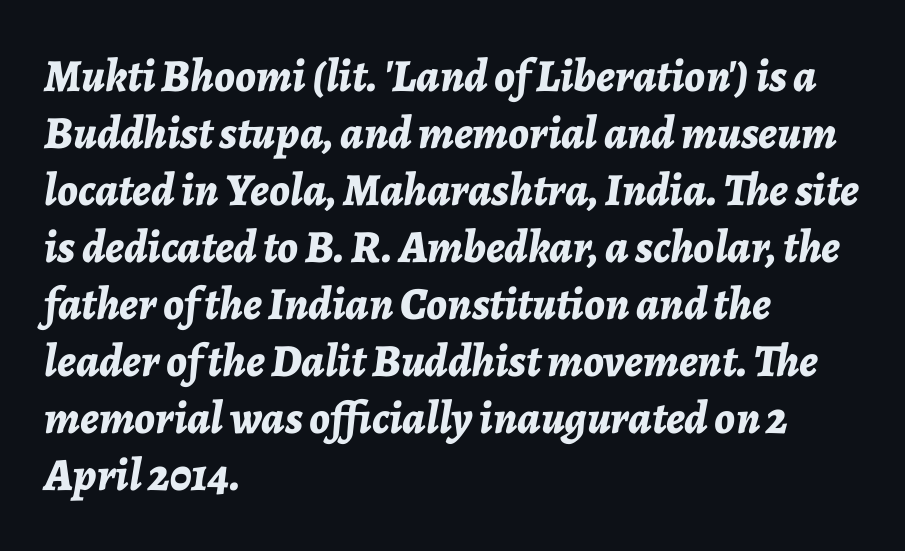
{"italic": "yes", "lean": "right", "slant_degrees": 7, "bold": "yes", "weight": "bold", "width": "normal", "stroke_contrast": "low", "x_height": "medium", "monospaced": "no", "underline": "no", "align": "left", "line_spacing_ratio": 1.24, "letter_spacing": "normal", "letter_spacing_em": 0.0, "glyph_px": 46}
